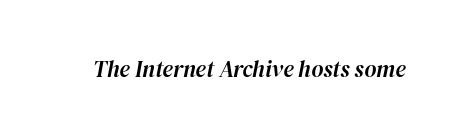
Q: Is the text italic (slanted)? A: Yes, it leans right by about 12 degrees.
Q: Is the text underlined? A: No.
Q: Is the spacing between letters normal or unusually wide? A: Normal.
